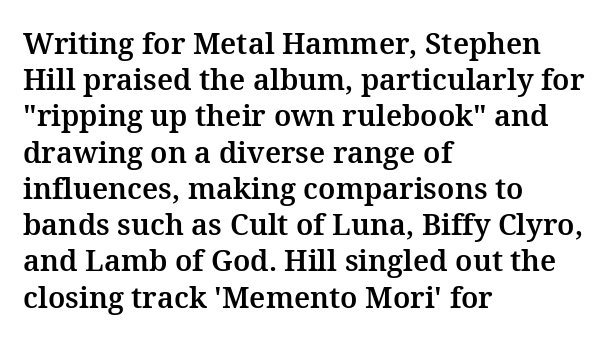
The image shows 29 px serif type, upright; set left-aligned, normal line spacing (1.25x), normal letter spacing, not underlined; medium stroke contrast and a medium x-height.
